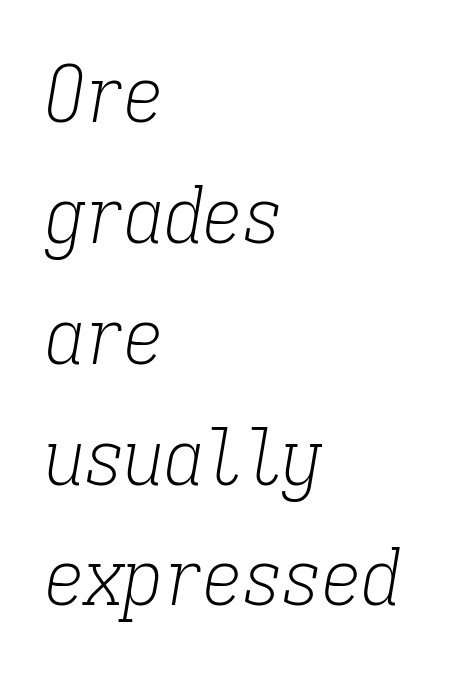
{"serif": "yes", "italic": "yes", "lean": "right", "slant_degrees": 9, "bold": "no", "weight": "light", "width": "condensed", "stroke_contrast": "low", "x_height": "medium", "monospaced": "yes", "underline": "no", "align": "left", "line_spacing": "normal", "line_spacing_ratio": 1.53, "letter_spacing": "normal", "letter_spacing_em": 0.0, "glyph_px": 79}
